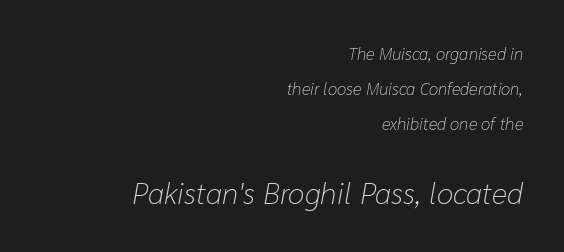
{"italic": "yes", "lean": "right", "slant_degrees": 10, "bold": "no", "weight": "light", "width": "normal", "stroke_contrast": "low", "x_height": "medium", "monospaced": "no", "underline": "no", "align": "right", "line_spacing": "loose", "line_spacing_ratio": 2.07, "letter_spacing": "normal", "letter_spacing_em": 0.0, "larger_block": "second", "size_ratio": 1.76, "glyph_px": 30}
